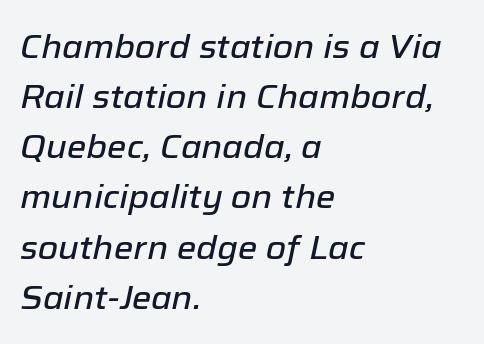
{"italic": "yes", "lean": "right", "slant_degrees": 12, "width": "normal", "stroke_contrast": "low", "x_height": "medium", "monospaced": "no", "underline": "no", "align": "left", "line_spacing": "normal", "line_spacing_ratio": 1.52, "letter_spacing": "normal", "letter_spacing_em": 0.0, "glyph_px": 33}
